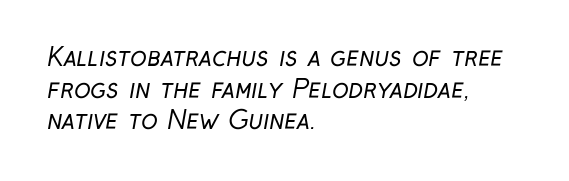
A quiet, ordinary-to-light weight characterises the typeface. Decoration check: the copy has no underline. What stands out about the letter spacing? Nothing — it is the standard amount. Every row of glyphs begins at an identical x-position on the left. Leading matches the norm, producing a regular column.
